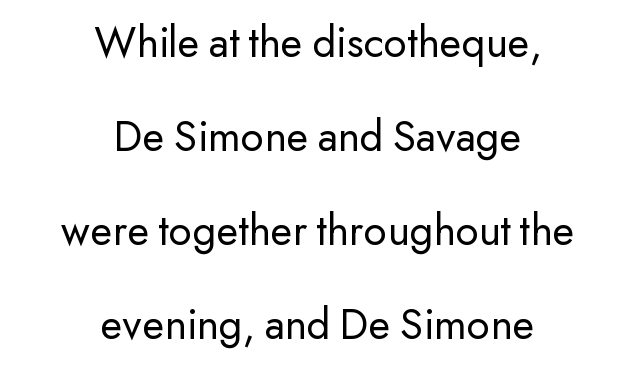
{"serif": "no", "italic": "no", "bold": "no", "weight": "regular", "width": "normal", "stroke_contrast": "low", "x_height": "small", "monospaced": "no", "underline": "no", "align": "center", "line_spacing": "loose", "line_spacing_ratio": 2.09, "letter_spacing": "normal", "letter_spacing_em": 0.0, "glyph_px": 45}
